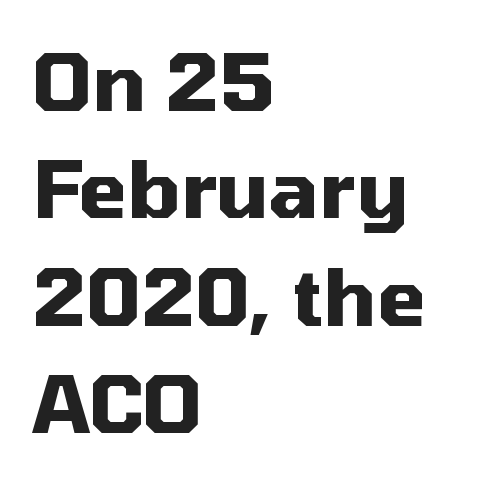
In CSS terms this would be text-align: left. A full-strength bold gives these letters their thick strokes. A typesetter would call this zero additional tracking. This sample has the flowing, uneven cadence of proportional lettering. Designer's note — italics off, roman on. Descenders are the only things crossing below the line.
